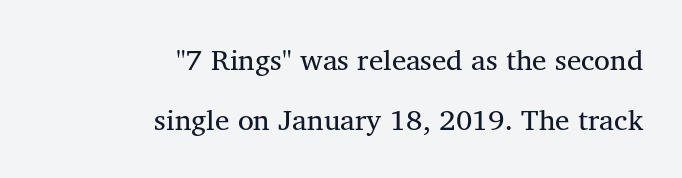
The image shows 29 px regular-weight serif type, upright; set right-aligned, loose line spacing (2.08x), normal letter spacing, not underlined; medium stroke contrast and a medium x-height.
